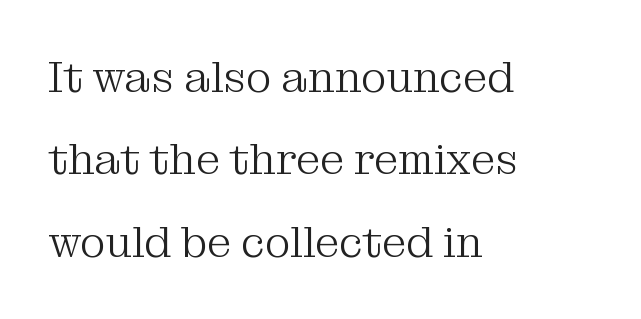
The image shows 44 px light serif type, upright; set left-aligned, line spacing 1.87x, normal letter spacing, not underlined; medium stroke contrast and a medium x-height.
